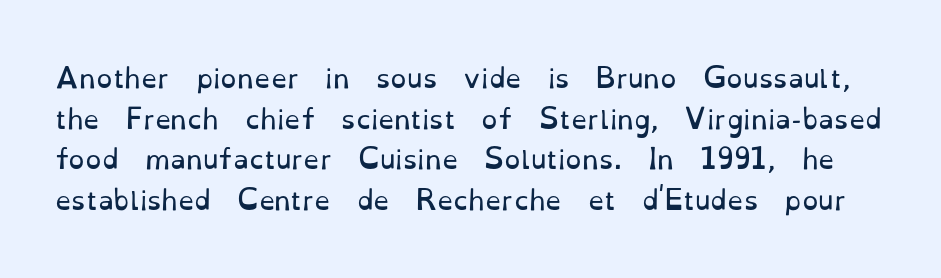
Ink coverage per letter is moderate at most. Decoration check: the copy has no underline. The rendering uses a moderate line-height, typical for paragraphs. Look at the tracking — it's just the regular setting, nothing added. The letters stand straight up with perfectly vertical stems.
